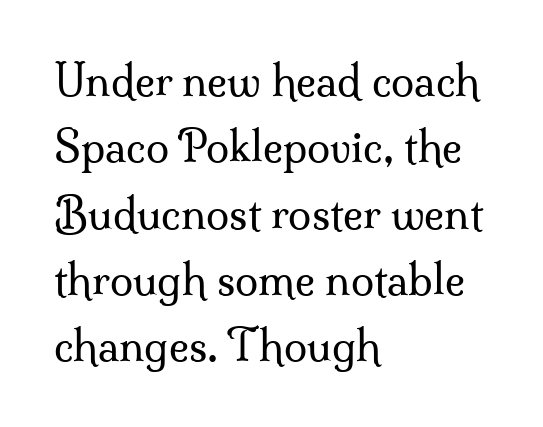
{"serif": "yes", "italic": "no", "bold": "no", "weight": "regular", "width": "normal", "stroke_contrast": "medium", "x_height": "small", "monospaced": "no", "underline": "no", "align": "left", "line_spacing": "normal", "line_spacing_ratio": 1.58, "letter_spacing": "normal", "letter_spacing_em": 0.0, "glyph_px": 42}
